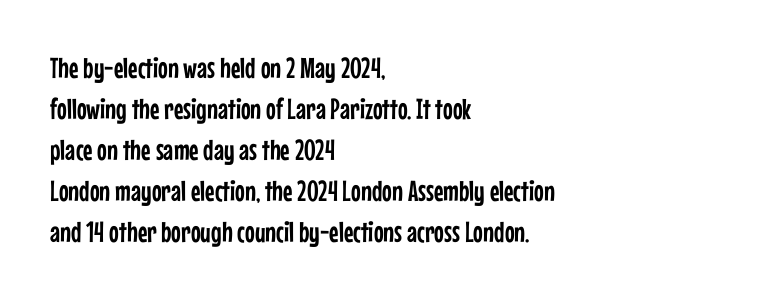
{"serif": "no", "italic": "no", "width": "condensed", "stroke_contrast": "low", "x_height": "medium", "monospaced": "no", "underline": "no", "align": "left", "line_spacing": "normal", "line_spacing_ratio": 1.41, "letter_spacing": "normal", "letter_spacing_em": 0.0, "glyph_px": 29}
